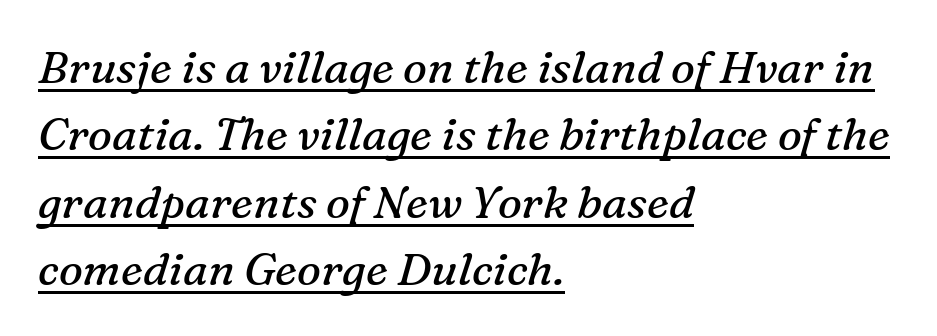
The image shows 45 px regular-weight serif type, italic (leaning right); set left-aligned, normal line spacing (1.5x), normal letter spacing, underlined; medium stroke contrast and a medium x-height.
